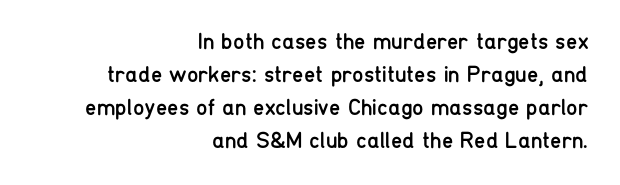
{"italic": "no", "bold": "no", "underline": "no", "align": "right", "line_spacing": "normal", "line_spacing_ratio": 1.43, "letter_spacing": "normal", "letter_spacing_em": 0.0, "glyph_px": 23}
